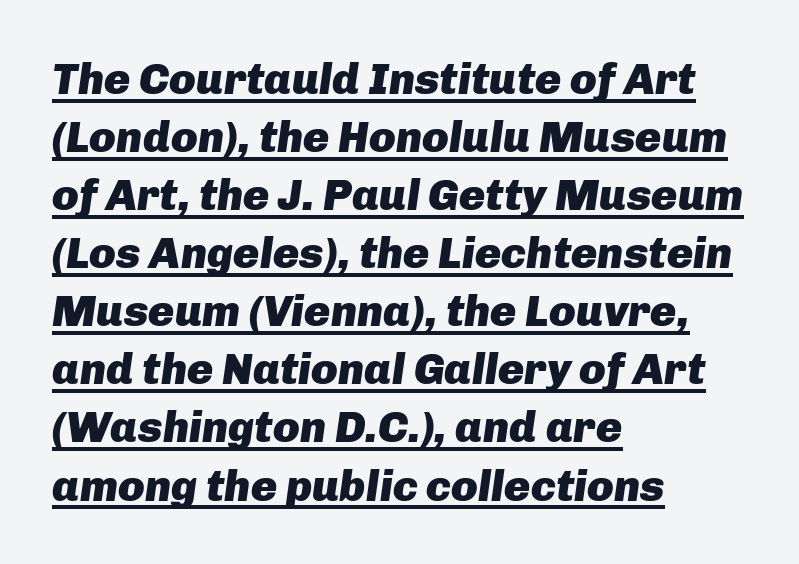
{"italic": "yes", "lean": "right", "slant_degrees": 8, "bold": "yes", "weight": "heavy", "width": "normal", "stroke_contrast": "low", "x_height": "medium", "monospaced": "no", "underline": "yes", "align": "left", "line_spacing": "normal", "line_spacing_ratio": 1.32, "letter_spacing": "normal", "letter_spacing_em": 0.0, "glyph_px": 44}
